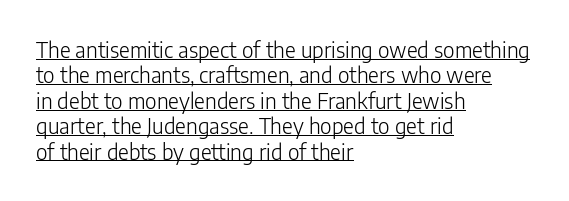
Q: Is the text bold? A: No.
Q: Is the text italic (slanted)? A: No, it is upright.
Q: Is the text underlined? A: Yes.
Q: How is the paragraph aligned? A: Left-aligned.
Q: Is the spacing between letters normal or unusually wide? A: Normal.
